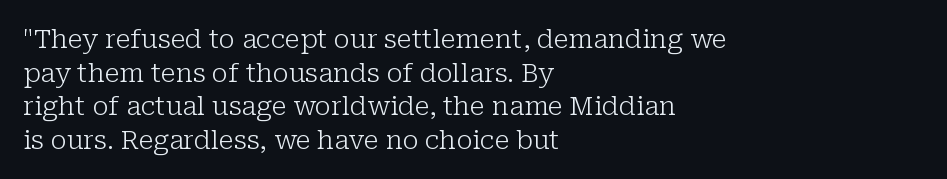
{"italic": "no", "bold": "no", "underline": "no", "align": "left", "line_spacing": "normal", "line_spacing_ratio": 1.29, "letter_spacing": "normal", "letter_spacing_em": 0.0, "glyph_px": 26}
